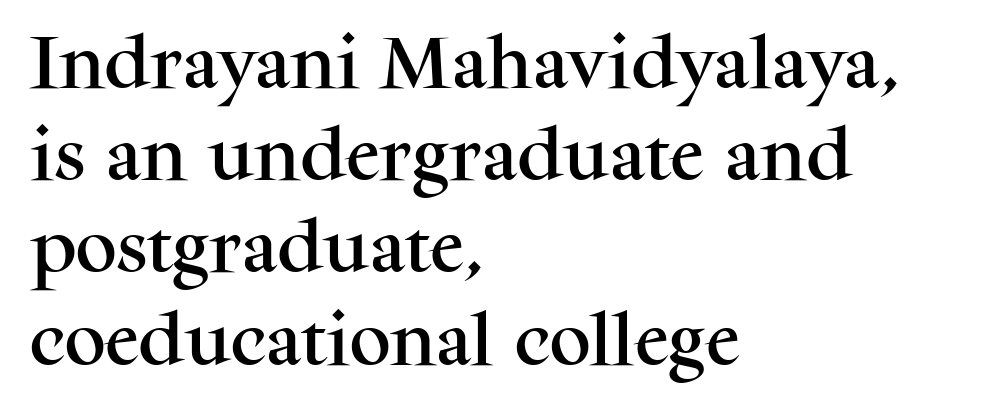
{"serif": "yes", "italic": "no", "width": "normal", "stroke_contrast": "medium", "x_height": "medium", "monospaced": "no", "underline": "no", "align": "left", "line_spacing": "normal", "line_spacing_ratio": 1.59, "letter_spacing": "normal", "letter_spacing_em": 0.0, "glyph_px": 58}
